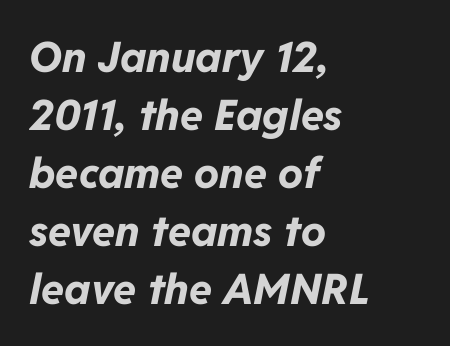
Q: Is the text bold? A: Yes.
Q: Is the text italic (slanted)? A: Yes, it leans right by about 11 degrees.
Q: Is the text underlined? A: No.
Q: How is the paragraph aligned? A: Left-aligned.
Q: Is the spacing between letters normal or unusually wide? A: Normal.
Q: Is the spacing between lines tight, normal or loose? A: Normal.
Q: Width (condensed, normal, or wide)? A: Normal.
Q: Stroke contrast? A: Low.
Q: x-height? A: Medium.
Q: Monospaced? A: No.
